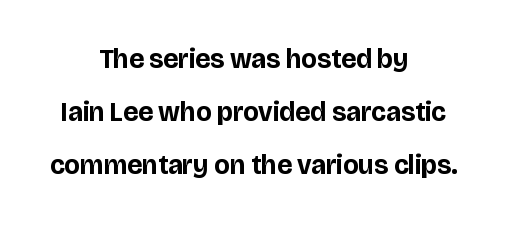
Q: Is the text bold? A: Yes.
Q: Is the text italic (slanted)? A: No, it is upright.
Q: Is the text underlined? A: No.
Q: How is the paragraph aligned? A: Centered.
Q: Is the spacing between letters normal or unusually wide? A: Normal.
Q: Is the spacing between lines tight, normal or loose? A: Loose.
